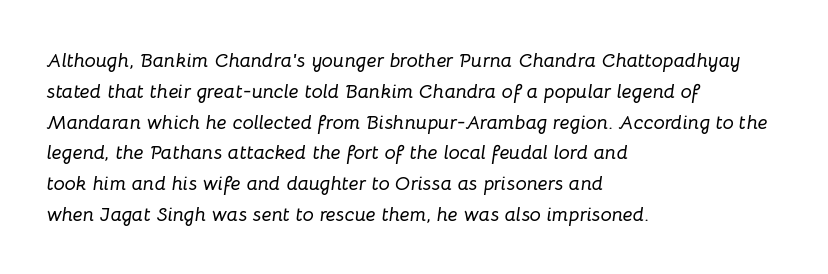
Q: Is the text italic (slanted)? A: Yes, it leans right by about 8 degrees.
Q: Is the text underlined? A: No.
Q: How is the paragraph aligned? A: Left-aligned.
Q: Is the spacing between letters normal or unusually wide? A: Normal.
Q: Is the spacing between lines tight, normal or loose? A: Normal.
